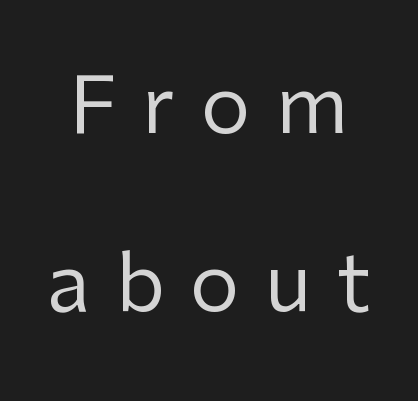
The image shows 79 px regular-weight sans-serif type, upright; set loose line spacing (2.25x), unusually wide letter spacing (+0.32 em), not underlined; low stroke contrast and a medium x-height.
